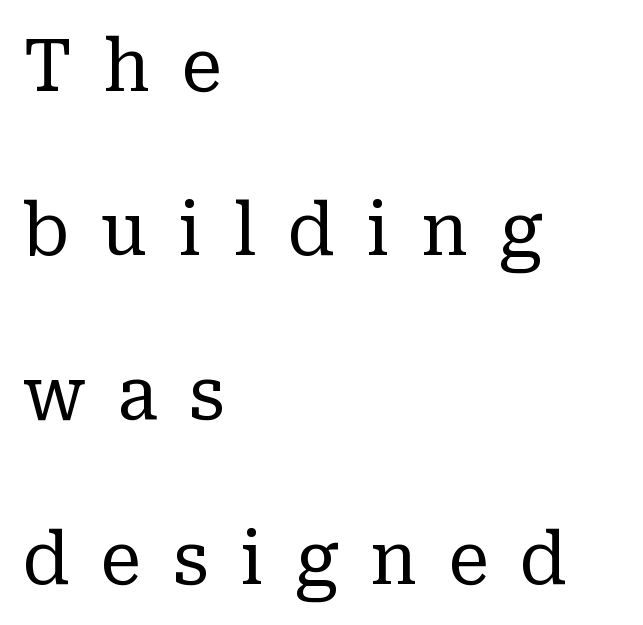
{"serif": "yes", "italic": "no", "bold": "no", "weight": "regular", "width": "normal", "stroke_contrast": "low", "x_height": "medium", "monospaced": "no", "underline": "no", "align": "left", "line_spacing": "loose", "line_spacing_ratio": 2.25, "letter_spacing": "wide", "letter_spacing_em": 0.43, "glyph_px": 73}
